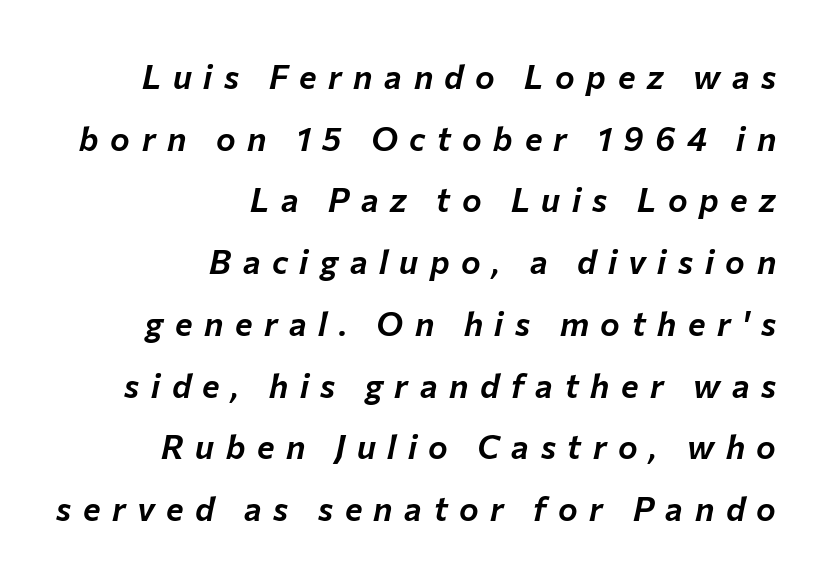
Q: Is the text italic (slanted)? A: Yes, it leans right by about 12 degrees.
Q: Is the text underlined? A: No.
Q: How is the paragraph aligned? A: Right-aligned.
Q: Is the spacing between letters normal or unusually wide? A: Unusually wide.
Q: Width (condensed, normal, or wide)? A: Normal.
Q: Stroke contrast? A: Low.
Q: x-height? A: Medium.
Q: Monospaced? A: No.
